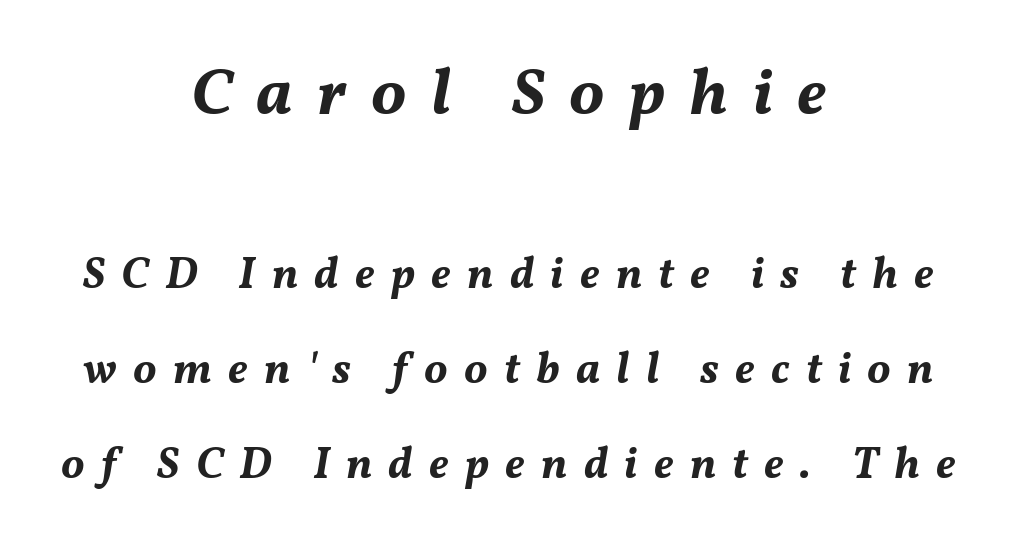
The image shows 66 px bold type, italic (leaning right); set centered, loose line spacing (2.16x), unusually wide letter spacing (+0.37 em), not underlined; the first (top) block is 1.5x larger; medium stroke contrast and a medium x-height.
